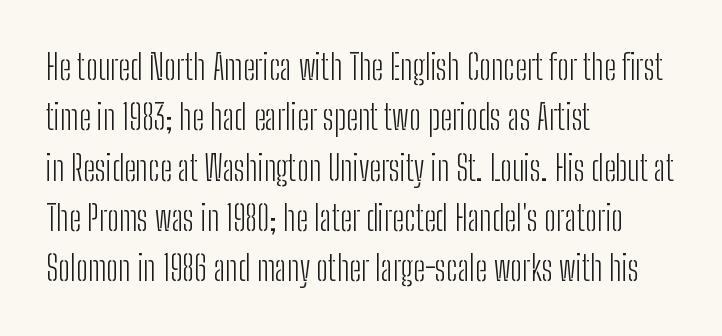
{"serif": "no", "italic": "no", "bold": "no", "weight": "light", "width": "condensed", "stroke_contrast": "low", "x_height": "medium", "monospaced": "no", "underline": "no", "align": "left", "line_spacing": "normal", "line_spacing_ratio": 1.48, "letter_spacing": "normal", "letter_spacing_em": 0.0, "glyph_px": 34}
